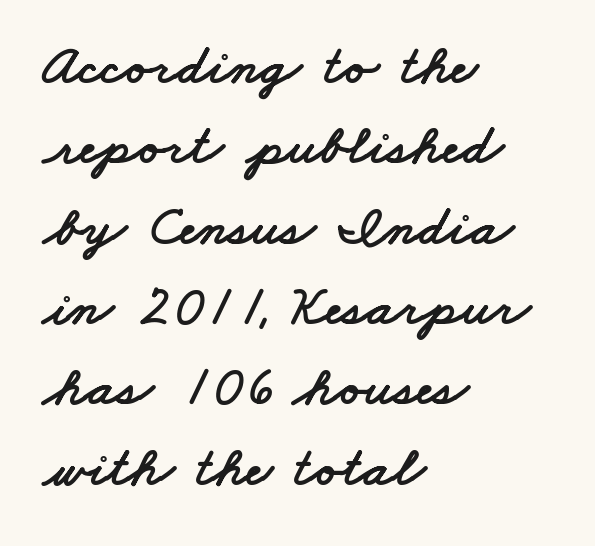
Q: Is the typeface a serif or a sans-serif typeface? A: Sans-serif.
Q: Is the text underlined? A: No.
Q: How is the paragraph aligned? A: Left-aligned.
Q: Is the spacing between letters normal or unusually wide? A: Normal.
Q: Is the spacing between lines tight, normal or loose? A: Normal.
Q: Width (condensed, normal, or wide)? A: Wide.
Q: Stroke contrast? A: Low.
Q: x-height? A: Small.
Q: Monospaced? A: No.
